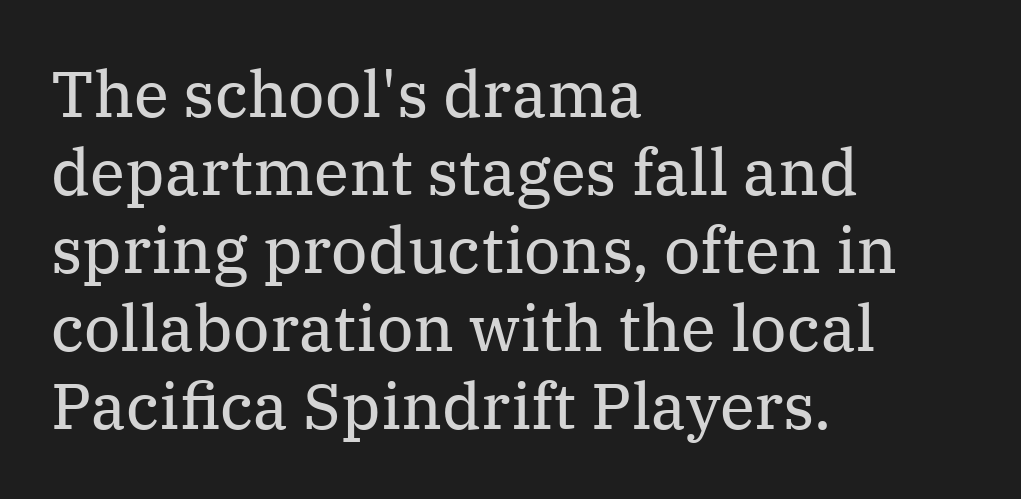
Characters remain perfectly vertical along every line. The line texture is even and compact thanks to regular tracking. The paragraph has a hard left edge and a soft right edge. Type style note: has serifs. Weight: regular or lighter.
